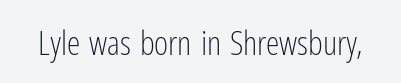
{"serif": "no", "italic": "no", "bold": "no", "weight": "light", "width": "condensed", "stroke_contrast": "low", "x_height": "medium", "monospaced": "no", "underline": "no", "letter_spacing": "normal", "letter_spacing_em": 0.0, "glyph_px": 34}
